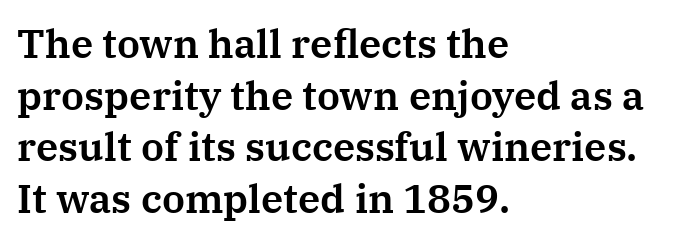
{"serif": "yes", "italic": "no", "width": "normal", "stroke_contrast": "medium", "x_height": "medium", "monospaced": "no", "underline": "no", "align": "left", "line_spacing": "normal", "line_spacing_ratio": 1.29, "letter_spacing": "normal", "letter_spacing_em": 0.0, "glyph_px": 40}
